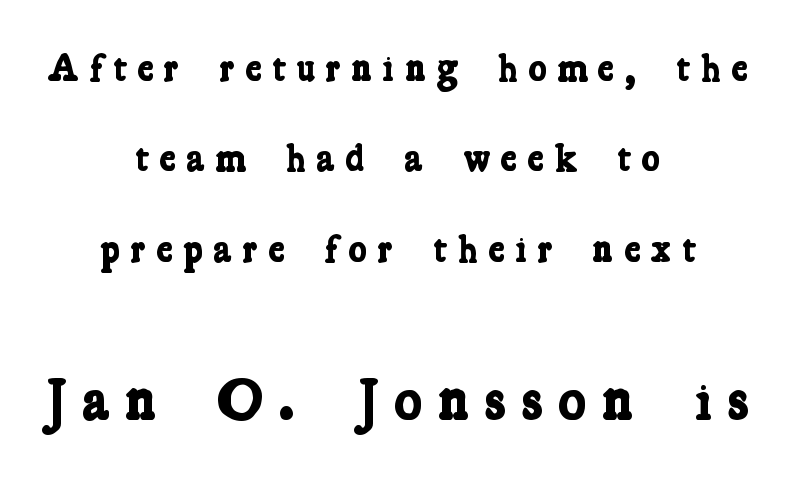
Q: Is the text bold? A: Yes.
Q: Is the typeface a serif or a sans-serif typeface? A: Serif.
Q: Is the text underlined? A: No.
Q: How is the paragraph aligned? A: Centered.
Q: Is the spacing between letters normal or unusually wide? A: Unusually wide.
Q: Is the spacing between lines tight, normal or loose? A: Loose.
Q: Which block of text is set in a larger size, the first (top) or the second (bottom)? A: The second (bottom) one.
Q: Width (condensed, normal, or wide)? A: Condensed.
Q: Stroke contrast? A: Low.
Q: x-height? A: Medium.
Q: Monospaced? A: No.
